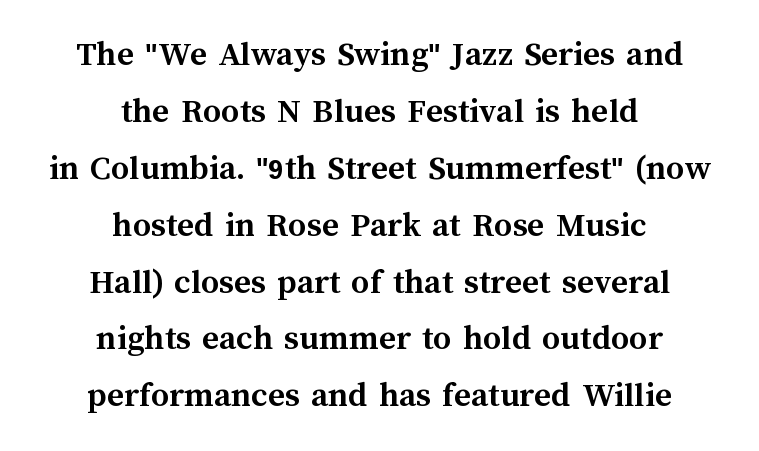
Each new line begins a customary step beneath the previous one. The letters advance in unequal steps, a hallmark of proportional type. Every row of glyphs is offset so its center matches the block's center. There is no visible air inserted between adjacent glyphs. The typesetting leans heavy: a genuine bold. Decoration check: the copy has no underline.
